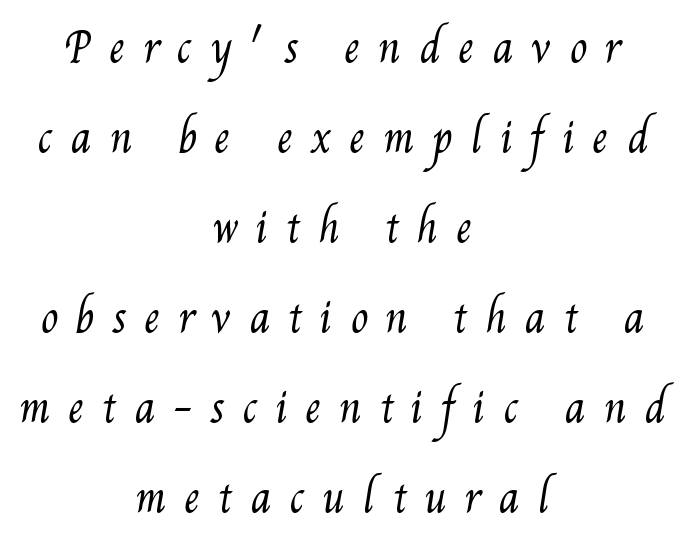
The strip under each line holds only bare page. The rag falls on both sides of this text block equally. Successive baselines arrive slowly, with a big drop between each. The weight would be labelled regular, book, light, or lighter still. Observe the wide spacing: letters keep a clear distance from each other.
